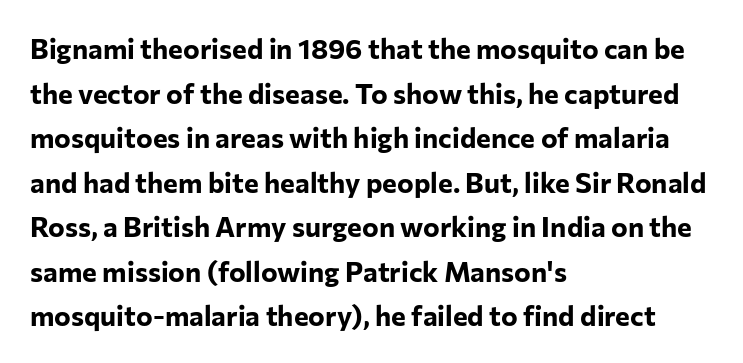
{"serif": "no", "italic": "no", "bold": "yes", "weight": "bold", "width": "normal", "stroke_contrast": "low", "x_height": "medium", "monospaced": "no", "underline": "no", "align": "left", "line_spacing": "normal", "line_spacing_ratio": 1.59, "letter_spacing": "normal", "letter_spacing_em": 0.0, "glyph_px": 28}
